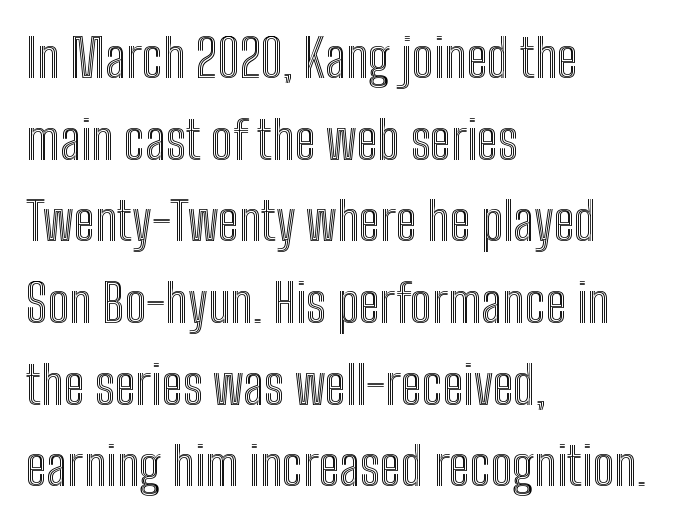
{"italic": "no", "width": "condensed", "x_height": "medium", "monospaced": "no", "underline": "no", "align": "left", "line_spacing": "normal", "line_spacing_ratio": 1.57, "letter_spacing": "normal", "letter_spacing_em": 0.0, "glyph_px": 52}
